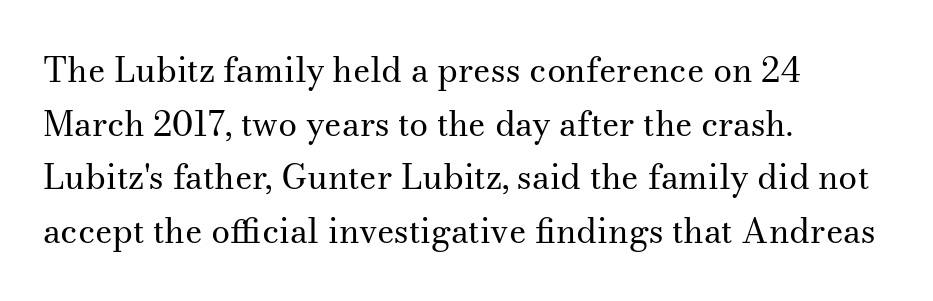
{"serif": "yes", "italic": "no", "bold": "no", "weight": "regular", "width": "normal", "stroke_contrast": "medium", "x_height": "small", "monospaced": "no", "underline": "no", "align": "left", "line_spacing": "normal", "line_spacing_ratio": 1.58, "letter_spacing": "normal", "letter_spacing_em": 0.0, "glyph_px": 34}
